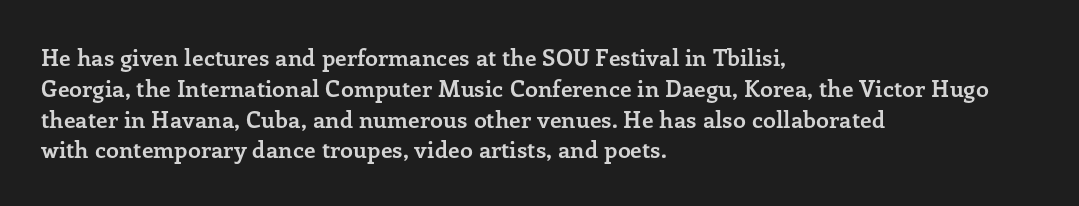
Q: Is the text bold? A: Yes.
Q: Is the text italic (slanted)? A: No, it is upright.
Q: Is the text underlined? A: No.
Q: How is the paragraph aligned? A: Left-aligned.
Q: Is the spacing between letters normal or unusually wide? A: Normal.
Q: Is the spacing between lines tight, normal or loose? A: Normal.
